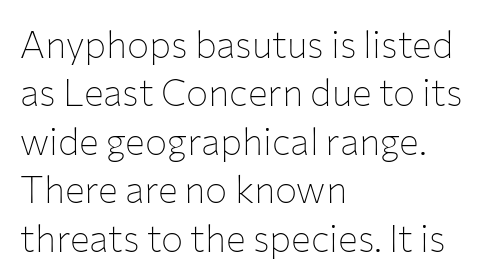
The image shows 37 px thin sans-serif type, upright; set left-aligned, normal line spacing (1.31x), normal letter spacing, not underlined; low stroke contrast and a medium x-height.
